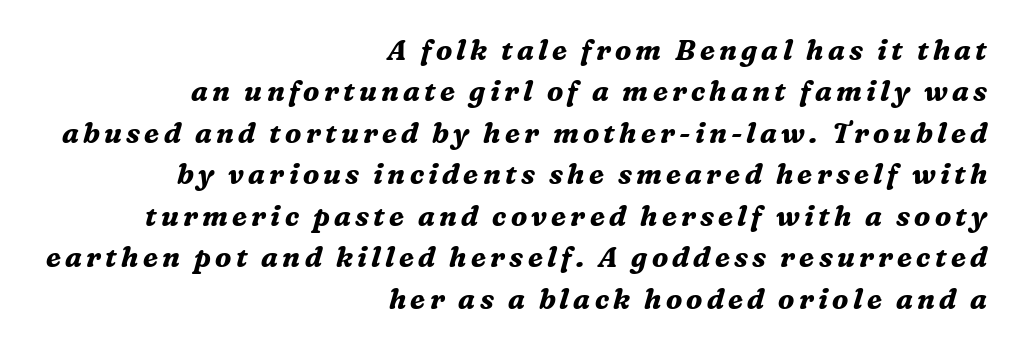
Q: Is the text bold? A: Yes.
Q: Is the text italic (slanted)? A: Yes, it leans right by about 16 degrees.
Q: Is the typeface a serif or a sans-serif typeface? A: Serif.
Q: Is the text underlined? A: No.
Q: How is the paragraph aligned? A: Right-aligned.
Q: Is the spacing between lines tight, normal or loose? A: Normal.
Q: Width (condensed, normal, or wide)? A: Normal.
Q: Stroke contrast? A: Medium.
Q: x-height? A: Medium.
Q: Monospaced? A: No.
